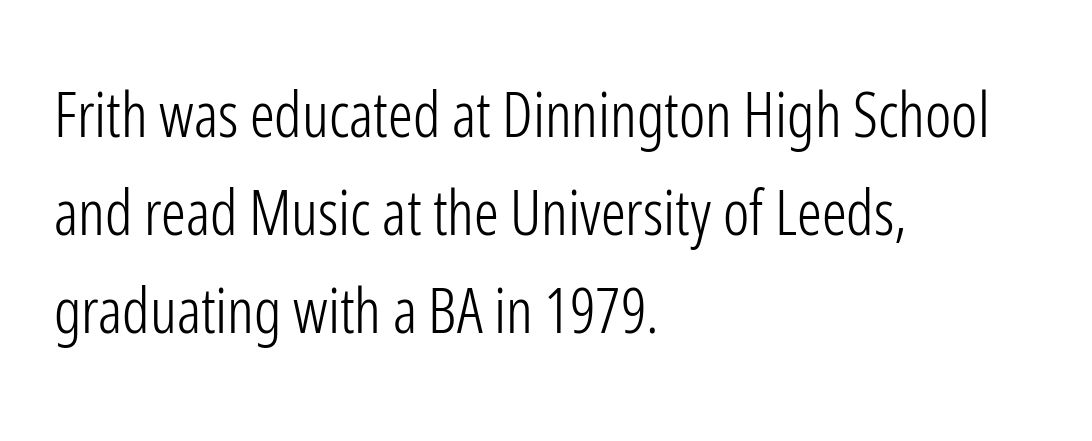
{"serif": "no", "italic": "no", "bold": "no", "weight": "light", "width": "condensed", "stroke_contrast": "low", "x_height": "medium", "monospaced": "no", "underline": "no", "align": "left", "line_spacing": "normal", "line_spacing_ratio": 1.58, "letter_spacing": "normal", "letter_spacing_em": 0.0, "glyph_px": 62}
